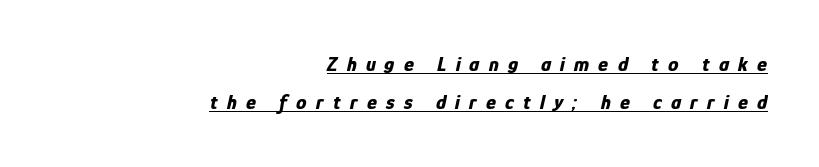
Notice how the stems are inclined rather than vertical — that's the hallmark of italics. Short and long lines alike share a common ending point at right. Does the weight exceed regular? Yes, all the way to bold. Here the glyphs are tracked loosely, breaking word shapes into spaced letters. The typesetter has applied underlining to the passage shown.
